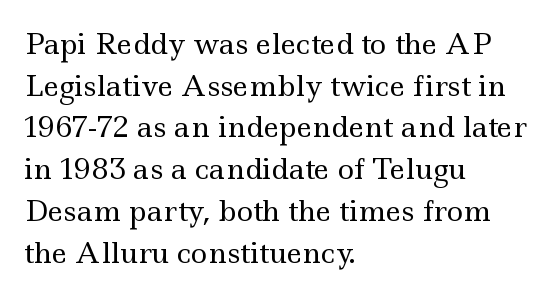
{"serif": "yes", "italic": "no", "bold": "no", "weight": "regular", "width": "wide", "x_height": "small", "monospaced": "no", "underline": "no", "align": "left", "line_spacing": "normal", "line_spacing_ratio": 1.49, "letter_spacing": "normal", "letter_spacing_em": 0.0, "glyph_px": 28}
